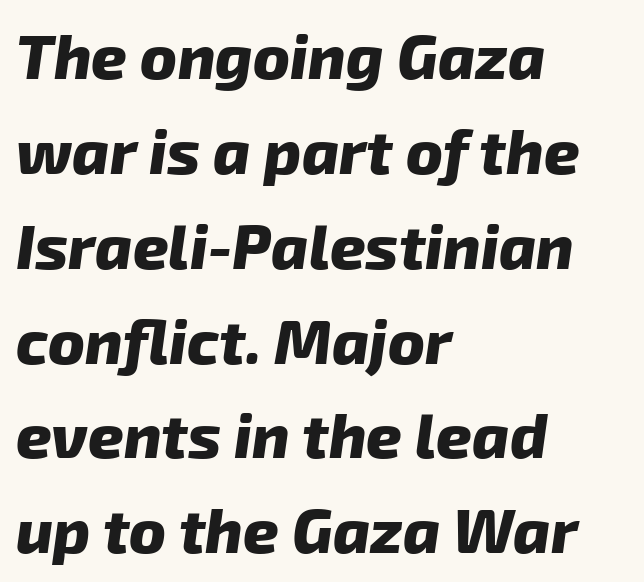
The image shows 62 px heavy sans-serif type; set left-aligned, normal line spacing (1.53x), normal letter spacing, not underlined; low stroke contrast and a medium x-height.
